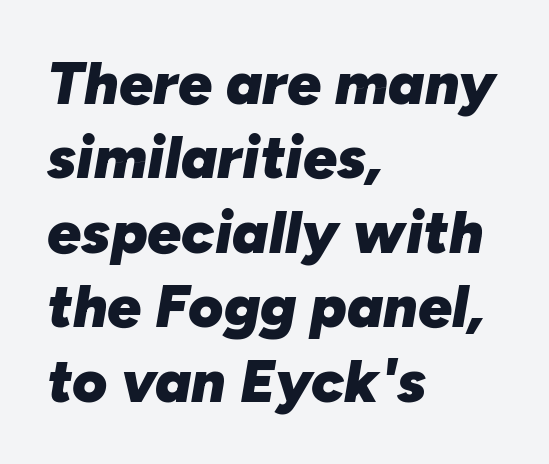
A bare baseline throughout the passage. Caption: bold face, heavy strokes. Caption: standard tracking, unaltered. Notice how the stems are inclined rather than vertical — that's the hallmark of italics. This rendering uses left alignment, leaving the right contour irregular.
